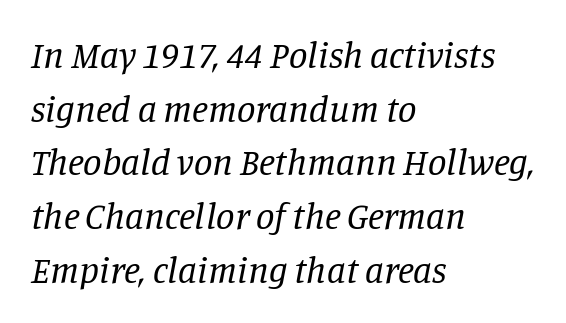
You could not count columns in this text — the font is proportionally spaced. I'd call this a serif setting — the letters wear small feet. The letterforms sit shoulder to shoulder at normal distance. Short and long lines alike share a common starting point at left. Horizontal bands of white between lines are of average thickness.
